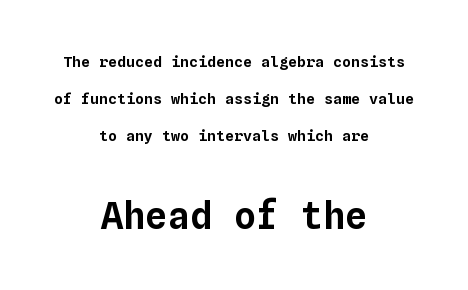
{"italic": "no", "width": "normal", "stroke_contrast": "low", "x_height": "medium", "monospaced": "yes", "underline": "no", "align": "center", "line_spacing": "loose", "line_spacing_ratio": 2.47, "letter_spacing": "normal", "letter_spacing_em": 0.0, "larger_block": "second", "size_ratio": 2.47, "glyph_px": 37}
